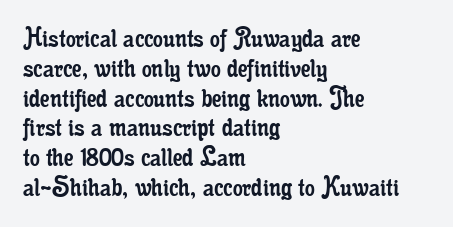
{"serif": "yes", "italic": "no", "bold": "no", "weight": "regular", "width": "condensed", "stroke_contrast": "low", "x_height": "small", "monospaced": "no", "underline": "no", "align": "left", "line_spacing": "tight", "line_spacing_ratio": 0.96, "letter_spacing": "normal", "letter_spacing_em": 0.0, "glyph_px": 31}
